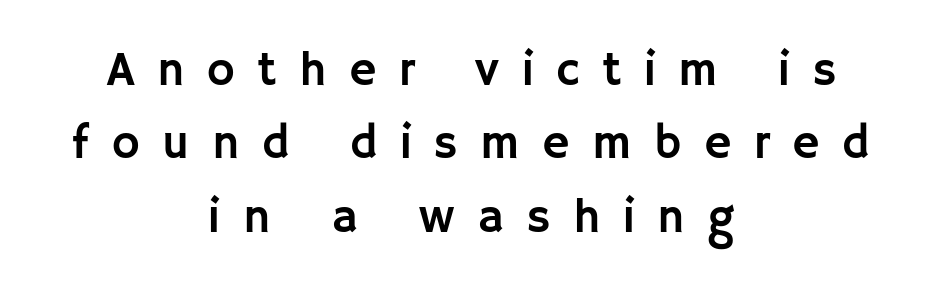
The image shows 47 px sans-serif type, upright; set centered, normal line spacing (1.56x), unusually wide letter spacing (+0.48 em), not underlined; low stroke contrast and a large x-height.
